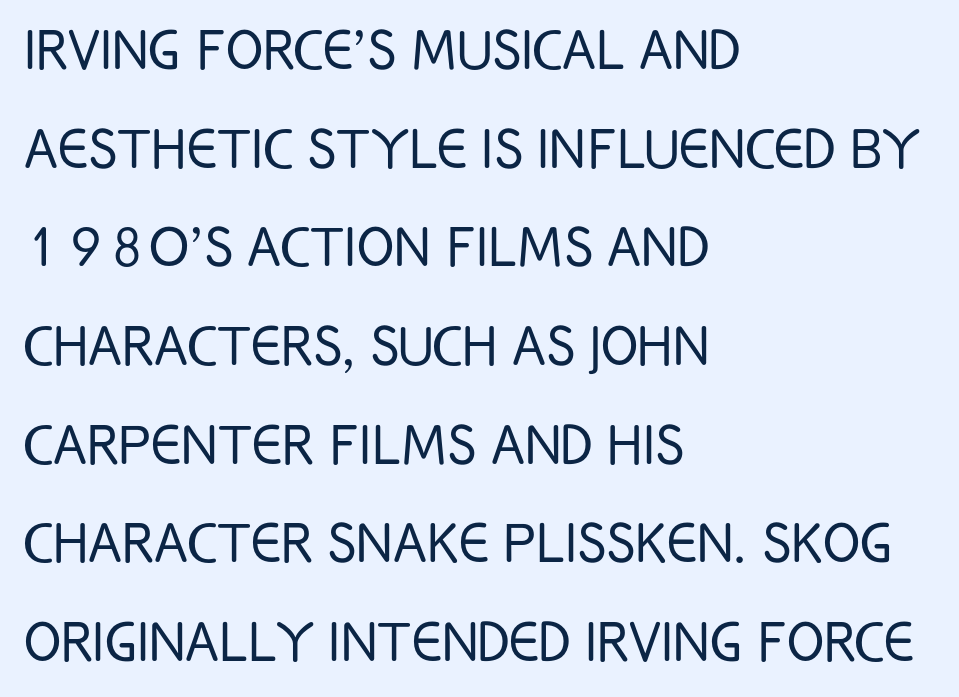
One glance says typical: line gaps are just what's usual. You could not count columns in this text — the font is proportionally spaced. Grotesque or geometric, the face here clearly has no serifs. Unmarked baselines from the first word to the last. The font is comparable to plain body text, perhaps lighter. Quick note: not italic, upright.
